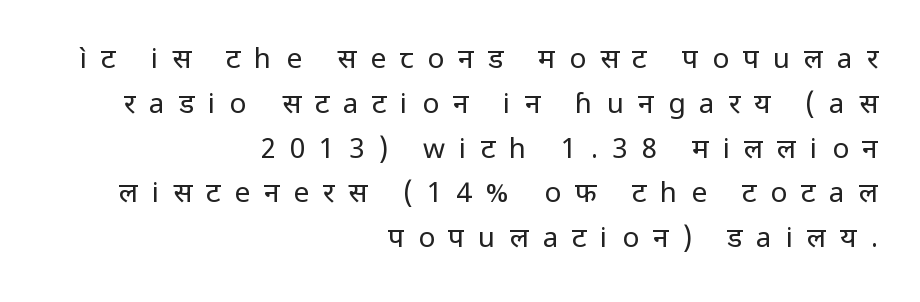
Decoration check: the copy has no underline. The font sits on the lighter half of the weight spectrum, regular included. The face used here is a sans, in the tradition of grotesques and geometrics. Visually the block forms a straight wall on the right and a jagged coastline on the left. The specimen reads as upright at a glance.
